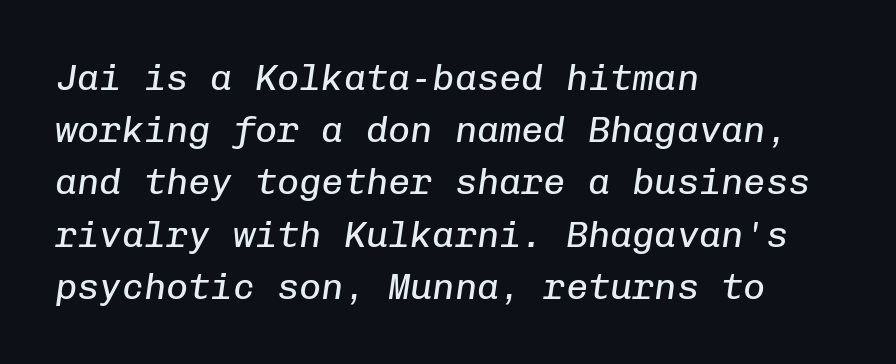
Q: Is the text bold? A: No.
Q: Is the text italic (slanted)? A: Yes, it leans right by about 8 degrees.
Q: Is the text underlined? A: No.
Q: How is the paragraph aligned? A: Left-aligned.
Q: Is the spacing between letters normal or unusually wide? A: Normal.
Q: Is the spacing between lines tight, normal or loose? A: Normal.
Q: Width (condensed, normal, or wide)? A: Normal.
Q: Stroke contrast? A: Low.
Q: x-height? A: Medium.
Q: Monospaced? A: Yes.
